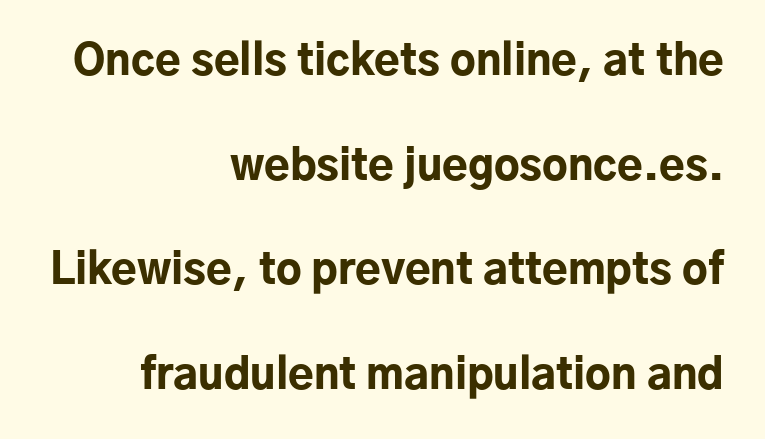
Q: Is the text bold? A: Yes.
Q: Is the text italic (slanted)? A: No, it is upright.
Q: Is the typeface a serif or a sans-serif typeface? A: Sans-serif.
Q: Is the text underlined? A: No.
Q: How is the paragraph aligned? A: Right-aligned.
Q: Is the spacing between letters normal or unusually wide? A: Normal.
Q: Is the spacing between lines tight, normal or loose? A: Loose.
Q: Width (condensed, normal, or wide)? A: Normal.
Q: Stroke contrast? A: Low.
Q: x-height? A: Medium.
Q: Monospaced? A: No.
